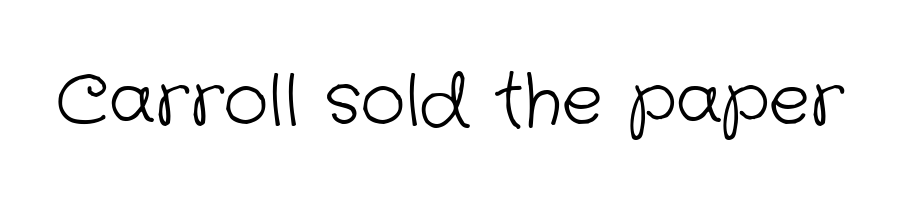
{"serif": "no", "bold": "no", "weight": "light", "width": "normal", "stroke_contrast": "low", "x_height": "medium", "monospaced": "no", "underline": "no", "letter_spacing": "normal", "letter_spacing_em": 0.0, "glyph_px": 69}
